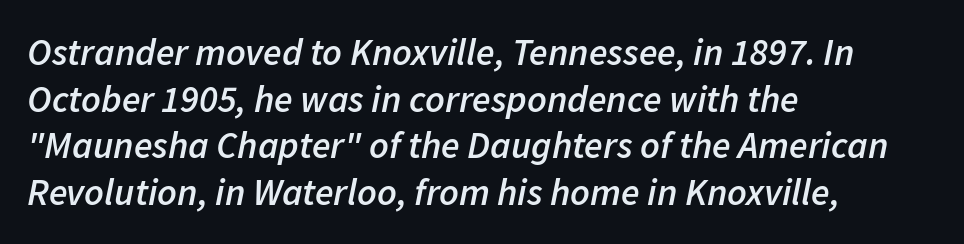
The letterforms sit shoulder to shoulder at normal distance. The strokes are fattened partway — semibold, not bold. The paragraph has a hard left edge and a soft right edge. There's an unmistakable incline to the writing here. Words float on clear page, feet unadorned.
